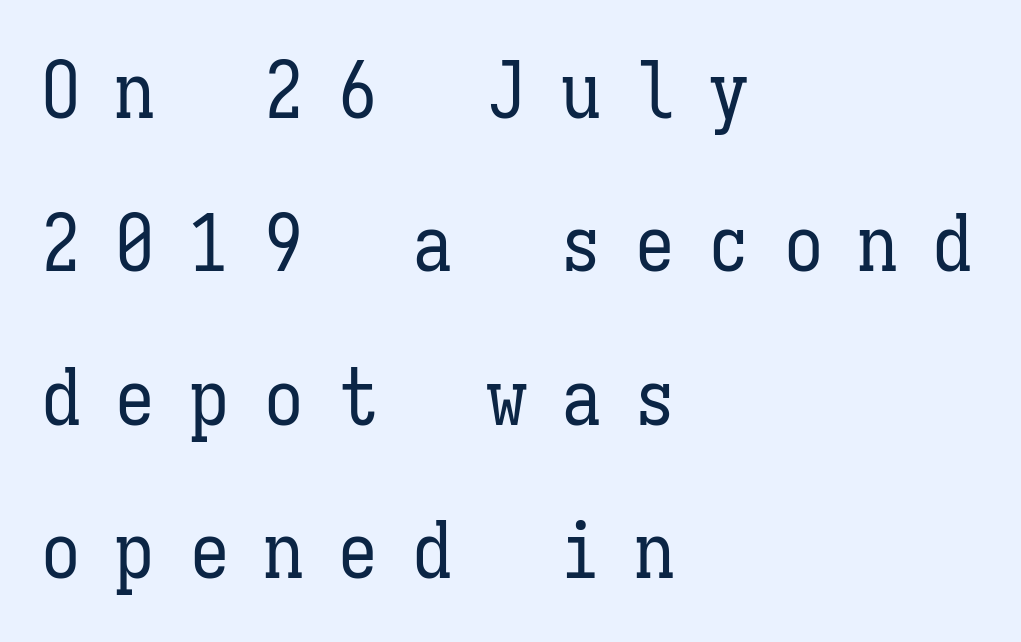
{"italic": "no", "bold": "no", "weight": "regular", "width": "condensed", "stroke_contrast": "low", "x_height": "medium", "monospaced": "yes", "underline": "no", "align": "left", "line_spacing": "loose", "line_spacing_ratio": 1.94, "letter_spacing": "wide", "letter_spacing_em": 0.44, "glyph_px": 79}
